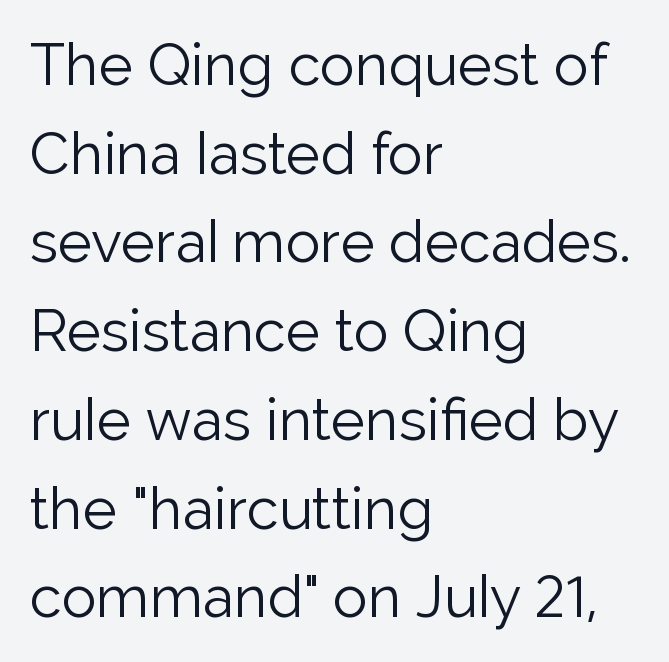
The image shows 58 px light sans-serif type, upright; set left-aligned, normal line spacing (1.53x), normal letter spacing, not underlined; low stroke contrast and a medium x-height.
